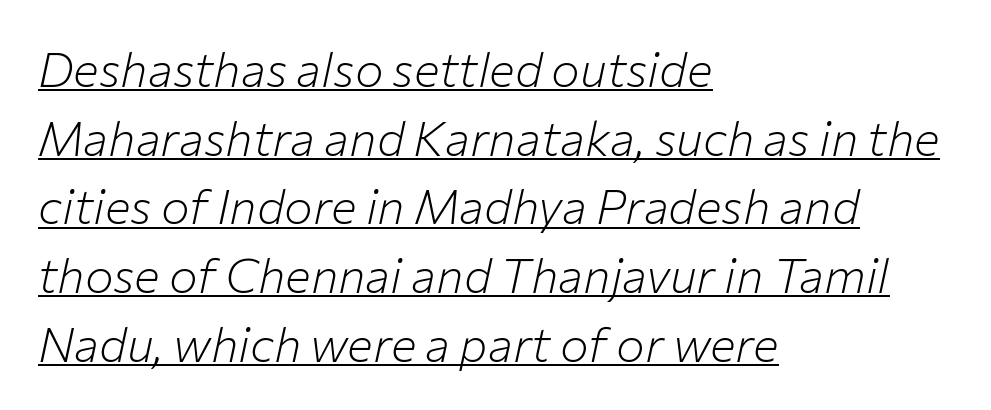
The face used here is proportionally spaced, like ordinary book or web type. Interline gaps are of average width in this sample. The specimen includes a rule beneath the text block's lines. Compared with typical body copy, the letter spacing here is the same. A typesetter would mark this as italic.
